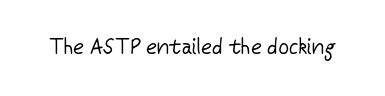
The passage shown is not underscored anywhere. The font's upright variant was chosen for this text. Stems here are at most as thick as an everyday book face. Observe the ordinary spacing: letters are neighbours, not strangers.
